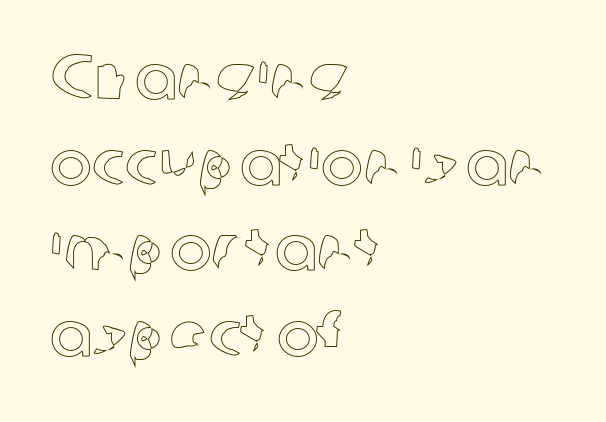
{"italic": "no", "width": "normal", "x_height": "medium", "monospaced": "no", "underline": "no", "align": "left", "line_spacing": "normal", "line_spacing_ratio": 1.36, "letter_spacing": "normal", "letter_spacing_em": 0.0, "glyph_px": 63}
